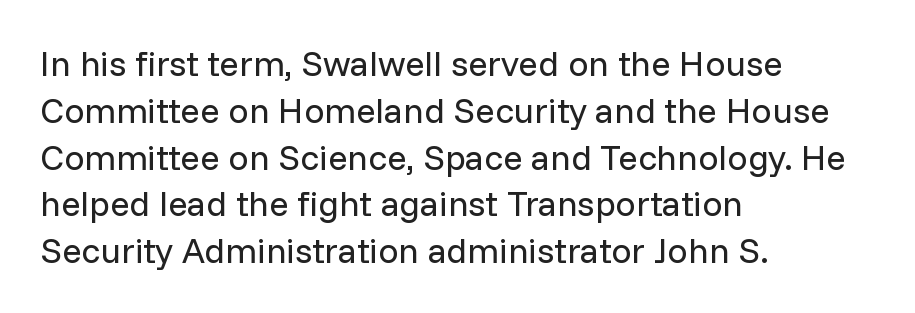
Character widths vary here, with narrow letters taking less room than wide ones. No extra ink here — the face is not bold. These lines are set flush left with a ragged right edge. Does extra space separate the letters? No, they use regular spacing. This is the regular roman posture of the typeface. Look at the bottom of the vertical strokes: they stop flat, with no serifs.
